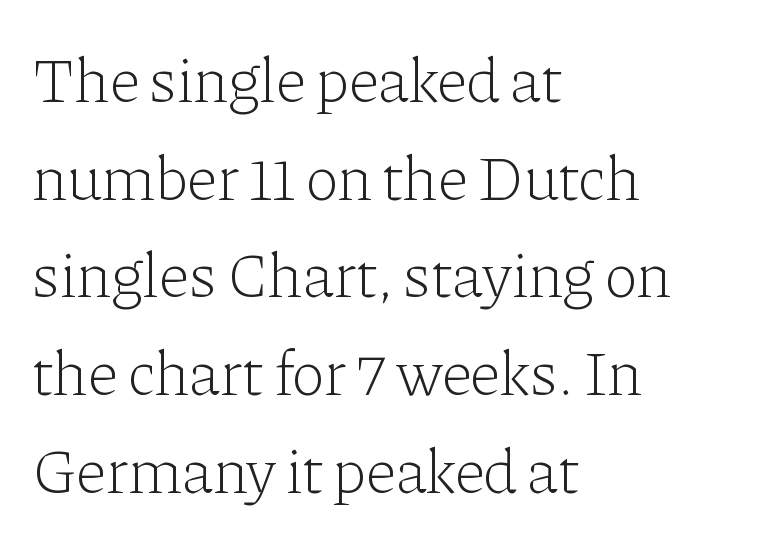
{"serif": "yes", "italic": "no", "bold": "no", "weight": "light", "width": "normal", "stroke_contrast": "low", "x_height": "medium", "monospaced": "no", "underline": "no", "align": "left", "line_spacing": "normal", "line_spacing_ratio": 1.55, "letter_spacing": "normal", "letter_spacing_em": 0.0, "glyph_px": 63}
